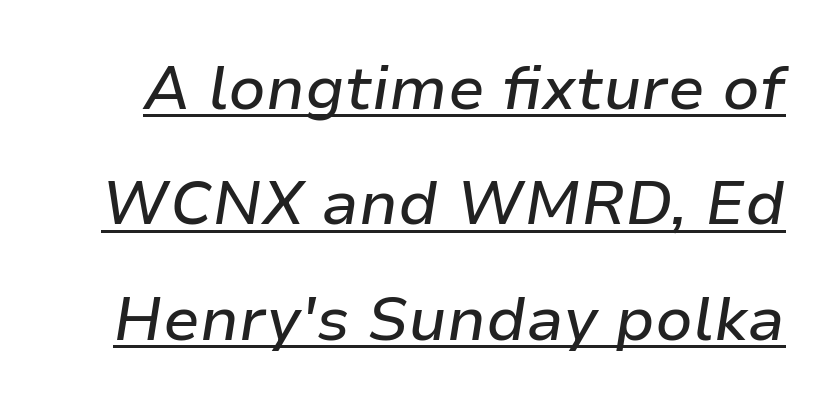
The image shows 61 px text type, italic (leaning right); set line spacing 1.89x, normal letter spacing, underlined; low stroke contrast and a medium x-height.
